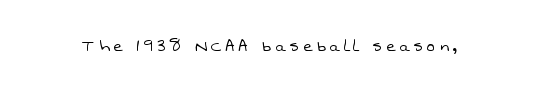
The image shows 20 px text type; set unusually wide letter spacing (+0.21 em), not underlined.
